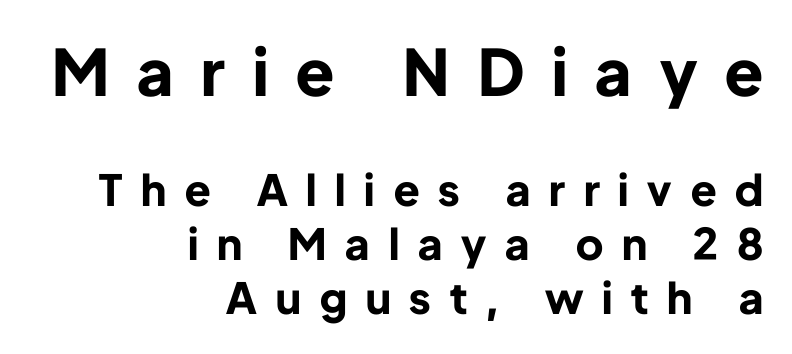
{"serif": "no", "italic": "no", "bold": "yes", "weight": "bold", "width": "normal", "stroke_contrast": "low", "x_height": "medium", "monospaced": "no", "underline": "no", "align": "right", "line_spacing": "normal", "line_spacing_ratio": 1.26, "letter_spacing": "wide", "letter_spacing_em": 0.44, "larger_block": "first", "size_ratio": 1.49, "glyph_px": 64}
